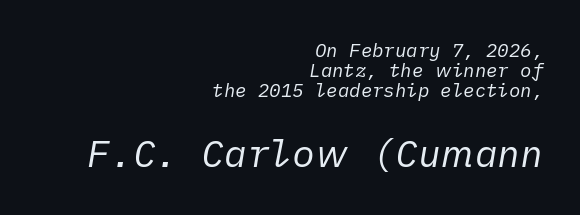
Is the type heavy? It reads as light-to-regular instead. Glyph-to-glyph distance matches everyday printed text. This sample is right-justified, so line beginnings fall wherever the words allow. The letters are slanted; this is an italic face.
